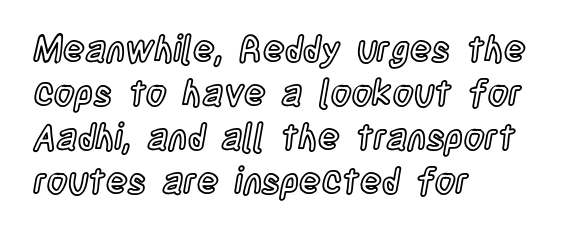
The image shows 36 px condensed type; set left-aligned, line spacing 1.22x, normal letter spacing, not underlined; a large x-height.
